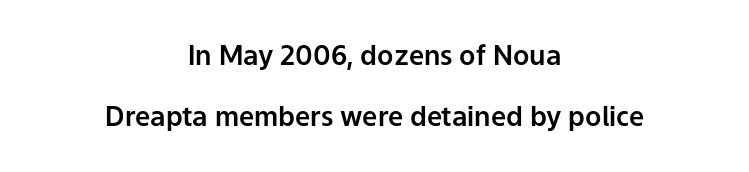
Neither beginnings nor endings align; midpoints do. The space beneath each line is pristine and unruled. A roman cut, with each character standing at attention. The rendering uses a large line-height, opening up the rows. Nothing unusual about the tracking: characters are spaced as the font intends.
